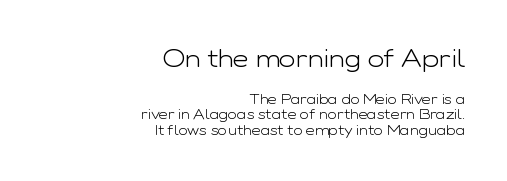
The image shows 25 px text type, upright; set right-aligned, tight line spacing (1.11x), normal letter spacing, not underlined; the first (top) block is 1.79x larger.
